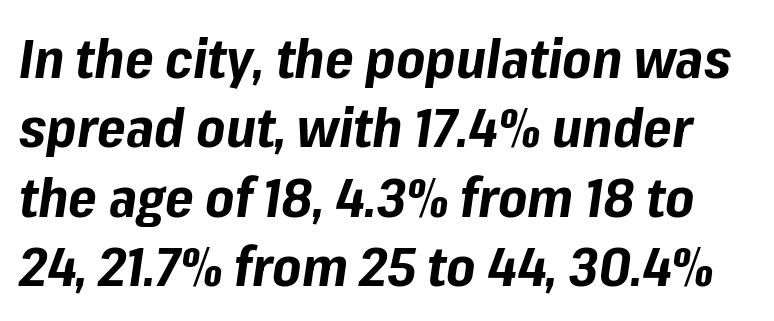
Q: Is the text bold? A: Yes.
Q: Is the text italic (slanted)? A: Yes, it leans right by about 8 degrees.
Q: Is the text underlined? A: No.
Q: Is the spacing between letters normal or unusually wide? A: Normal.
Q: Is the spacing between lines tight, normal or loose? A: Normal.
Q: Width (condensed, normal, or wide)? A: Normal.
Q: Stroke contrast? A: Low.
Q: x-height? A: Medium.
Q: Monospaced? A: No.
